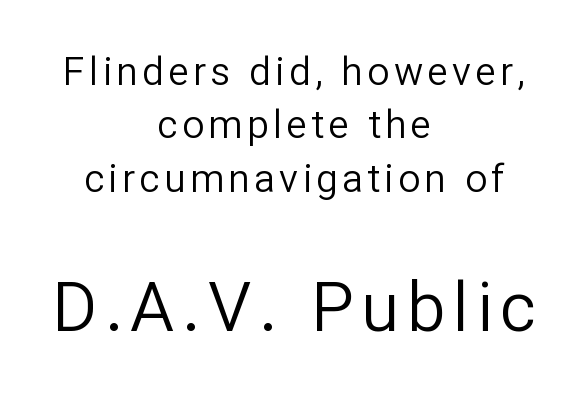
The image shows 69 px regular-weight sans-serif type, upright; set centered, normal line spacing (1.37x), not underlined; the second (bottom) block is 1.77x larger; low stroke contrast and a medium x-height.
